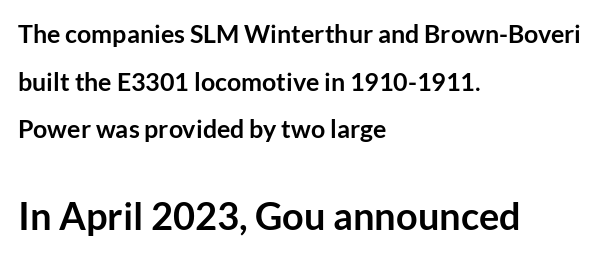
{"serif": "no", "italic": "no", "bold": "yes", "weight": "semibold", "width": "normal", "stroke_contrast": "low", "x_height": "medium", "monospaced": "no", "underline": "no", "align": "left", "line_spacing": "loose", "line_spacing_ratio": 1.91, "letter_spacing": "normal", "letter_spacing_em": 0.0, "larger_block": "second", "size_ratio": 1.52, "glyph_px": 38}
